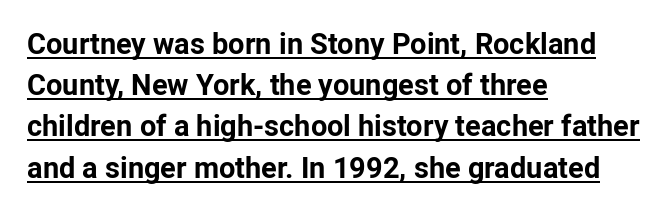
As a designer I'd log this as weight 700, bold. Stroke terminals: plain, sans-serif. In terms of letterspacing, this is plain default setting. Honestly, the row spacing looks completely unremarkable. Beneath each row of characters lies a ruled line.
